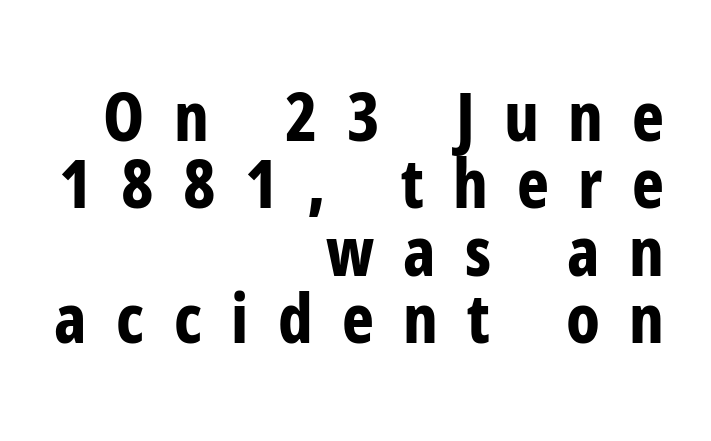
The image shows 68 px bold, condensed sans-serif type, upright; set right-aligned, tight line spacing (0.99x), unusually wide letter spacing (+0.43 em), not underlined; low stroke contrast and a medium x-height.
